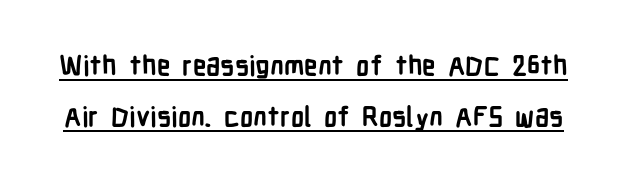
The image shows 27 px bold type, upright; set line spacing 1.88x, normal letter spacing, underlined.
